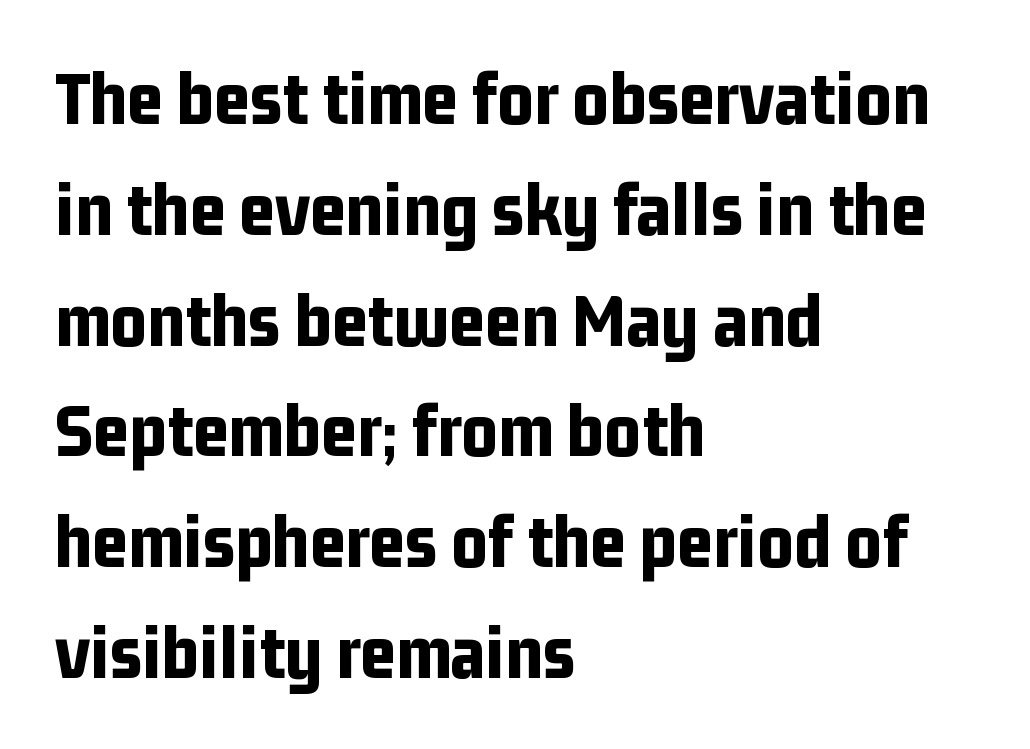
Q: Is the text bold? A: Yes.
Q: Is the text italic (slanted)? A: No, it is upright.
Q: Is the typeface a serif or a sans-serif typeface? A: Sans-serif.
Q: Is the text underlined? A: No.
Q: How is the paragraph aligned? A: Left-aligned.
Q: Is the spacing between letters normal or unusually wide? A: Normal.
Q: Is the spacing between lines tight, normal or loose? A: Normal.
Q: Width (condensed, normal, or wide)? A: Condensed.
Q: Stroke contrast? A: Low.
Q: x-height? A: Medium.
Q: Monospaced? A: No.
